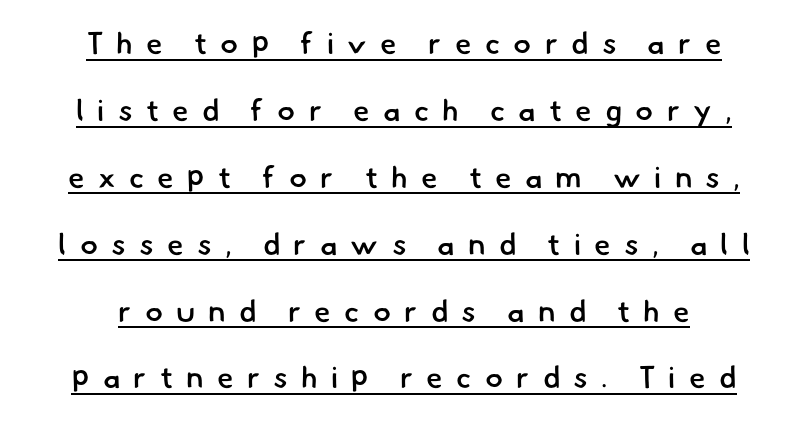
In terms of letterform style, serifs are entirely absent. Somebody hit Ctrl+U on this one — the words are underlined. Leading is clearly above the norm, producing a sparse column. Here the designer chose a conventional face with non-uniform glyph widths.
